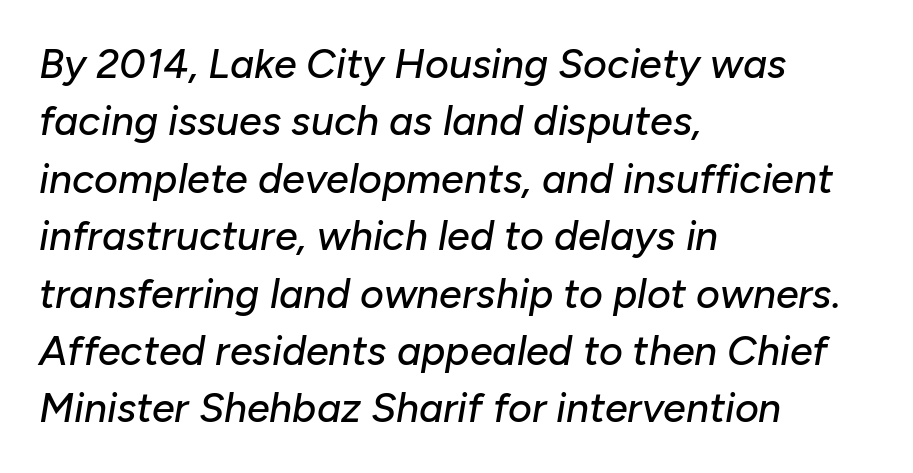
The image shows 41 px text type, italic (leaning right); set left-aligned, normal line spacing (1.4x), normal letter spacing, not underlined; low stroke contrast and a medium x-height.
